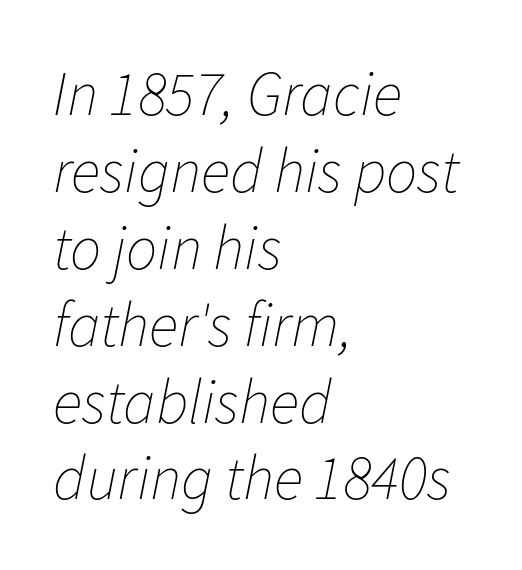
Q: Is the text bold? A: No.
Q: Is the text italic (slanted)? A: Yes, it leans right by about 11 degrees.
Q: Is the text underlined? A: No.
Q: How is the paragraph aligned? A: Left-aligned.
Q: Is the spacing between letters normal or unusually wide? A: Normal.
Q: Width (condensed, normal, or wide)? A: Normal.
Q: Stroke contrast? A: Low.
Q: x-height? A: Medium.
Q: Monospaced? A: No.
